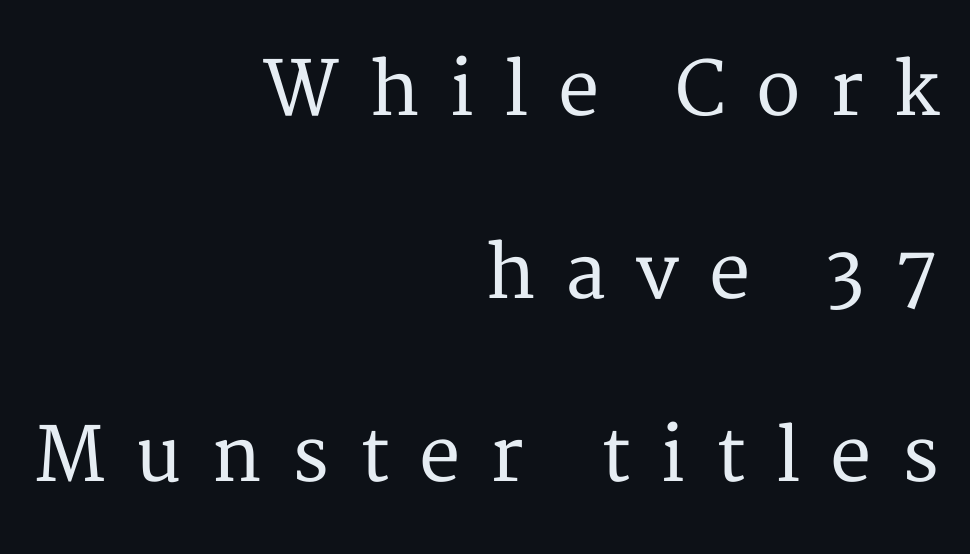
The paragraph has a hard right edge and a soft left edge. The lines are spread far apart with generous leading. You could not count columns in this text — the font is proportionally spaced. The rendering shows small feet on the letterforms — a serif design. Honestly, there is no underline to notice here at all. Honestly, the letter spacing is so wide it's the main thing you notice.
